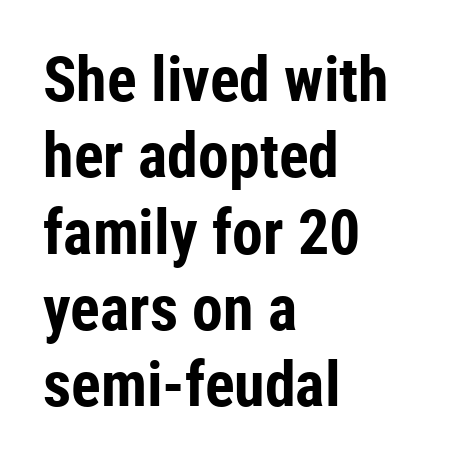
The foot of each line stays bare and open. The text was rendered using a sans face with plain stroke endings. Proportional: the letters do not fall into vertical columns. Set as a true bold cut, around the 700 mark.
